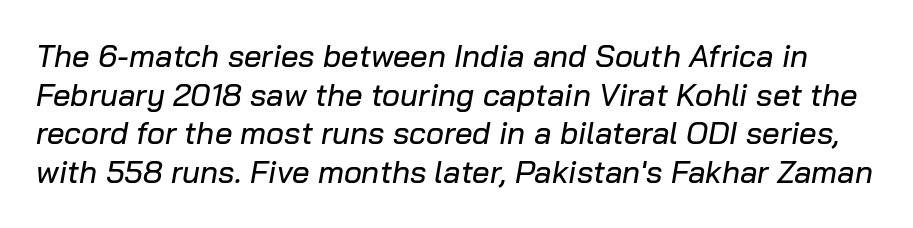
The image shows 31 px text type, italic (leaning right); set normal line spacing (1.25x), normal letter spacing, not underlined; low stroke contrast and a medium x-height.
